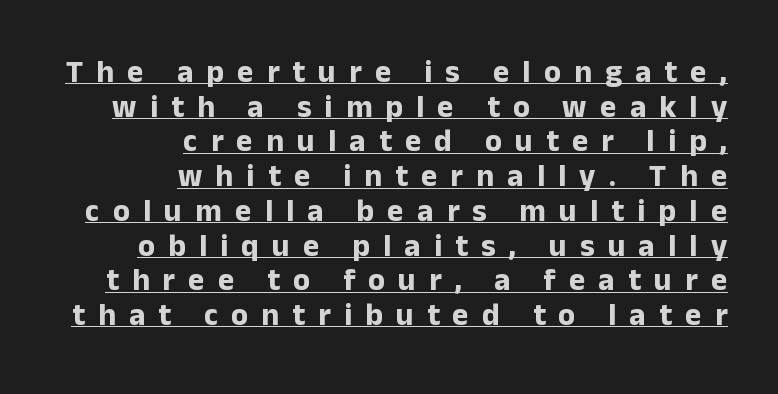
Has an underline been added? It has. Looks like regular typesetting: each glyph gets only the width it needs. Reading down the column, the eye jumps only a short way to each next line. Does the type have serifs? No, each stem ends abruptly.
